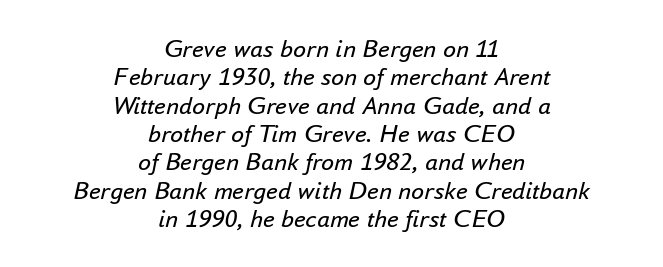
The characters are drawn with everyday or finer stroke widths. Tracking here is standard; glyphs follow each other at the usual distance. Quick note: italic. The glyphs are unaccompanied by any horizontal stroke below them. Layout note: lines centered. If you measured baseline to baseline, you'd find a short distance.
